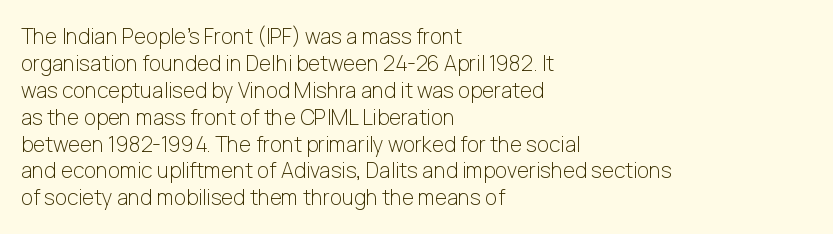
Q: Is the text bold? A: No.
Q: Is the text italic (slanted)? A: No, it is upright.
Q: Is the text underlined? A: No.
Q: How is the paragraph aligned? A: Left-aligned.
Q: Is the spacing between letters normal or unusually wide? A: Normal.
Q: Is the spacing between lines tight, normal or loose? A: Normal.
